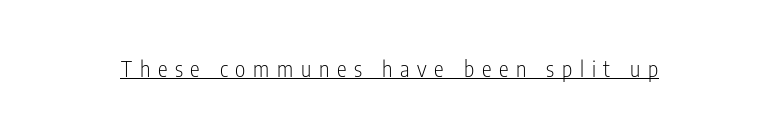
Is the stroke heavy? The answer is a plain regular-or-lighter. Caption: lettering with a line underneath. The letters are spread apart with noticeably loose tracking. Italic? Not at all — the glyphs are vertical.
